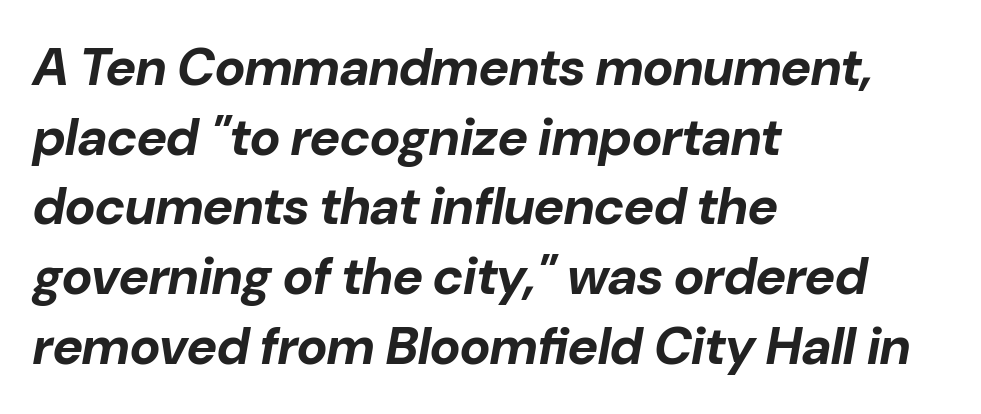
Q: Is the text bold? A: Yes.
Q: Is the text italic (slanted)? A: Yes, it leans right by about 10 degrees.
Q: Is the text underlined? A: No.
Q: How is the paragraph aligned? A: Left-aligned.
Q: Is the spacing between letters normal or unusually wide? A: Normal.
Q: Is the spacing between lines tight, normal or loose? A: Normal.
Q: Width (condensed, normal, or wide)? A: Normal.
Q: Stroke contrast? A: Low.
Q: x-height? A: Medium.
Q: Monospaced? A: No.
